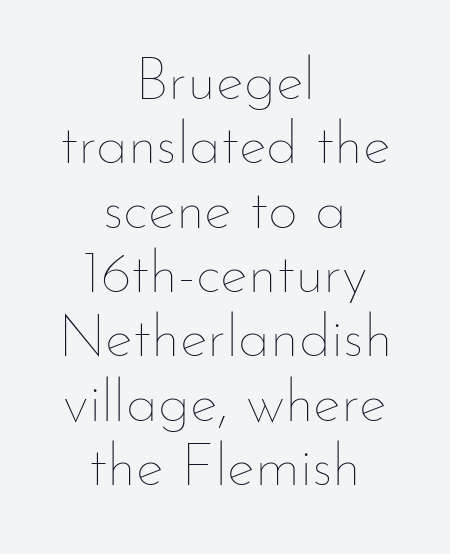
{"italic": "no", "bold": "no", "weight": "thin", "width": "normal", "stroke_contrast": "low", "x_height": "small", "monospaced": "no", "underline": "no", "align": "center", "line_spacing": "tight", "line_spacing_ratio": 1.09, "letter_spacing": "normal", "letter_spacing_em": 0.0, "glyph_px": 59}
